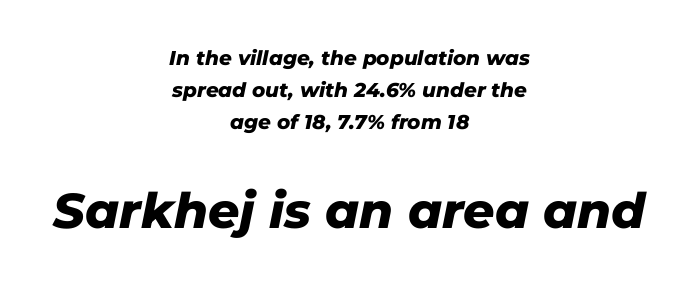
The image shows 49 px heavy type, italic (leaning right); set centered, normal line spacing (1.6x), normal letter spacing, not underlined; the second (bottom) block is 2.45x larger; low stroke contrast and a medium x-height.
